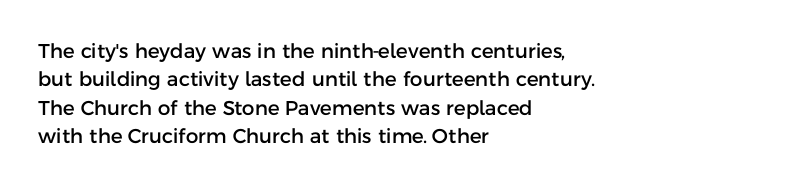
{"italic": "no", "underline": "no", "align": "left", "line_spacing": "normal", "line_spacing_ratio": 1.42, "letter_spacing": "normal", "letter_spacing_em": 0.0, "glyph_px": 20}
